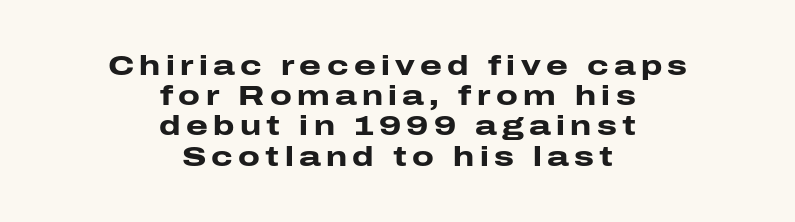
The image shows 28 px heavy, wide sans-serif type, upright; set centered, tight line spacing (1.08x), not underlined; low stroke contrast and a medium x-height.
